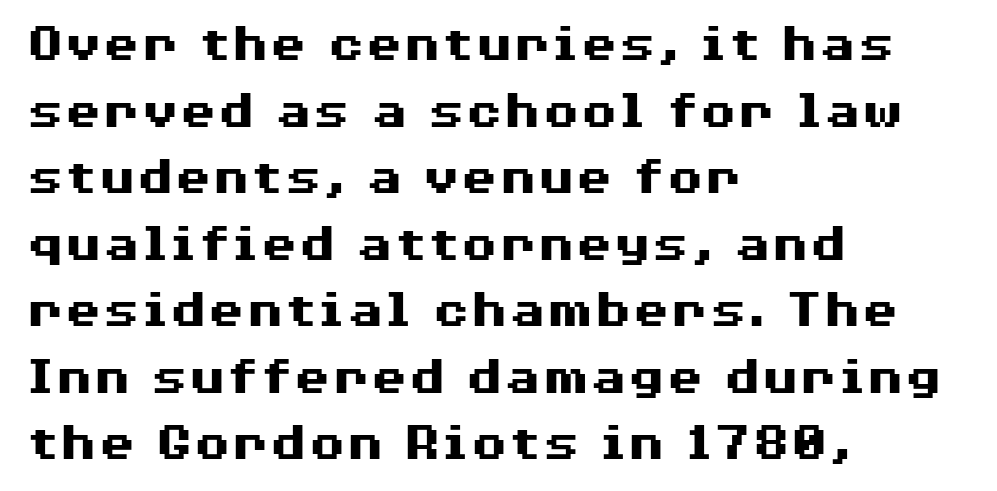
{"serif": "no", "italic": "no", "bold": "yes", "weight": "heavy", "width": "wide", "stroke_contrast": "medium", "x_height": "medium", "monospaced": "no", "underline": "no", "align": "left", "line_spacing_ratio": 1.21, "letter_spacing": "normal", "letter_spacing_em": 0.0, "glyph_px": 55}
